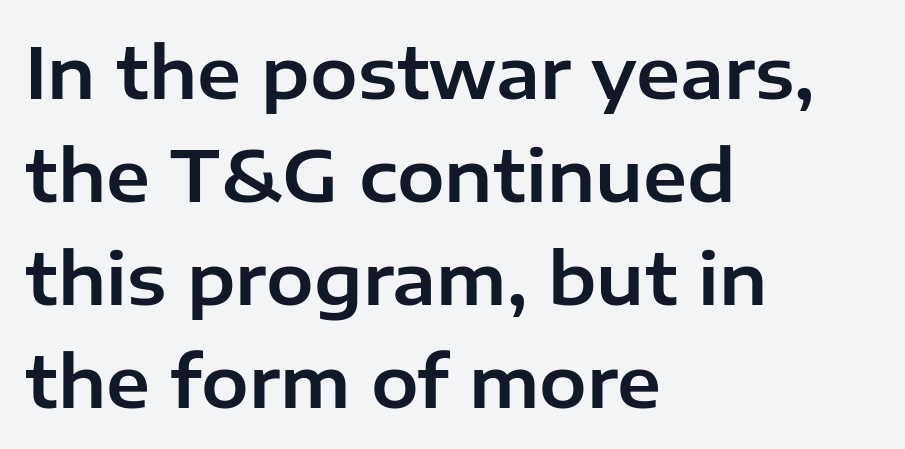
The line texture is even and compact thanks to regular tracking. Only glyphs here, with clear space below each row. Proportional: the letters do not fall into vertical columns. The rag falls on the right side of this text block. Check where the strokes stop: nothing finishes them off — pure sans.
